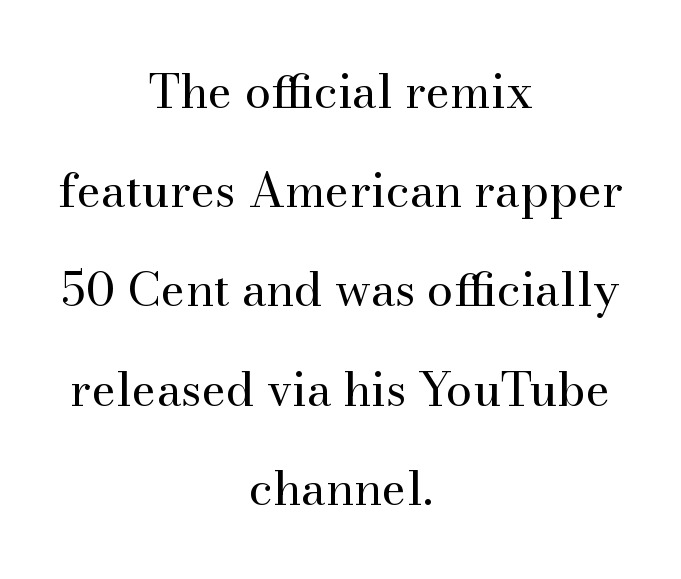
Q: Is the text bold? A: No.
Q: Is the text italic (slanted)? A: No, it is upright.
Q: Is the typeface a serif or a sans-serif typeface? A: Serif.
Q: Is the text underlined? A: No.
Q: How is the paragraph aligned? A: Centered.
Q: Is the spacing between letters normal or unusually wide? A: Normal.
Q: Is the spacing between lines tight, normal or loose? A: Loose.
Q: Width (condensed, normal, or wide)? A: Normal.
Q: Stroke contrast? A: Medium.
Q: x-height? A: Small.
Q: Monospaced? A: No.
